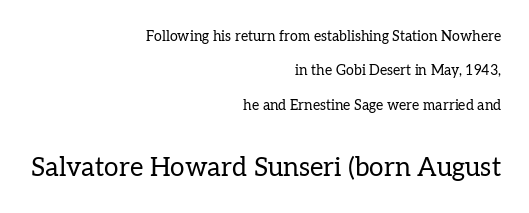
Q: Is the text bold? A: No.
Q: Is the text italic (slanted)? A: No, it is upright.
Q: Is the text underlined? A: No.
Q: How is the paragraph aligned? A: Right-aligned.
Q: Is the spacing between letters normal or unusually wide? A: Normal.
Q: Is the spacing between lines tight, normal or loose? A: Loose.
Q: Which block of text is set in a larger size, the first (top) or the second (bottom)? A: The second (bottom) one.
